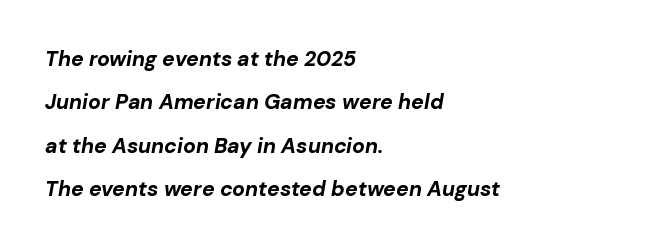
Q: Is the text bold? A: Yes.
Q: Is the text italic (slanted)? A: Yes, it leans right by about 10 degrees.
Q: Is the text underlined? A: No.
Q: How is the paragraph aligned? A: Left-aligned.
Q: Is the spacing between letters normal or unusually wide? A: Normal.
Q: Is the spacing between lines tight, normal or loose? A: Loose.
